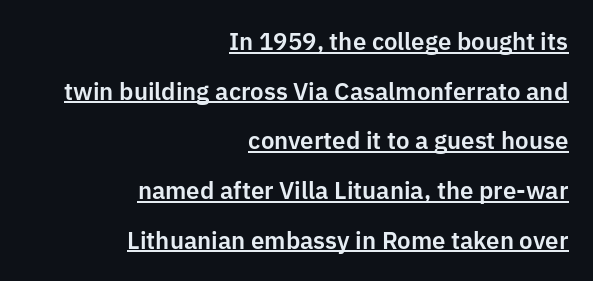
Loosely led — the rows are spread out. Line endings align vertically; line beginnings do not. Caption: standard tracking, unaltered. Every character sits straight up, as roman type does. Is there an underline? Yes — a line sits under the letters.
